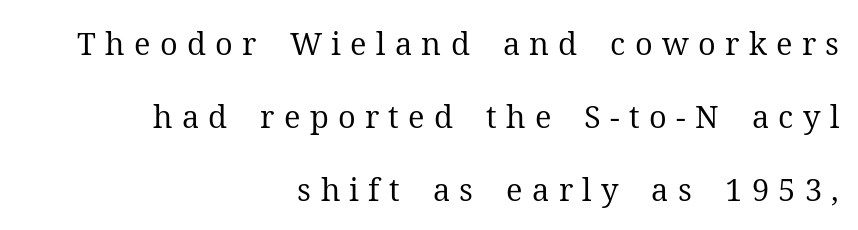
{"serif": "yes", "italic": "no", "bold": "no", "weight": "regular", "width": "normal", "stroke_contrast": "medium", "x_height": "medium", "monospaced": "no", "underline": "no", "align": "right", "line_spacing": "loose", "line_spacing_ratio": 2.36, "letter_spacing": "wide", "letter_spacing_em": 0.3, "glyph_px": 31}
